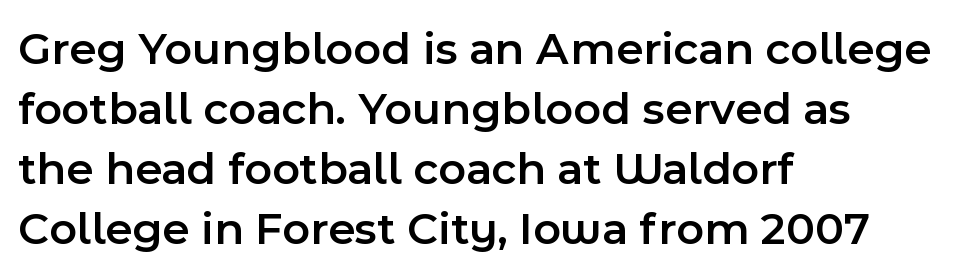
The image shows 47 px semibold sans-serif type, upright; set left-aligned, normal line spacing (1.28x), normal letter spacing, not underlined; a medium x-height.
